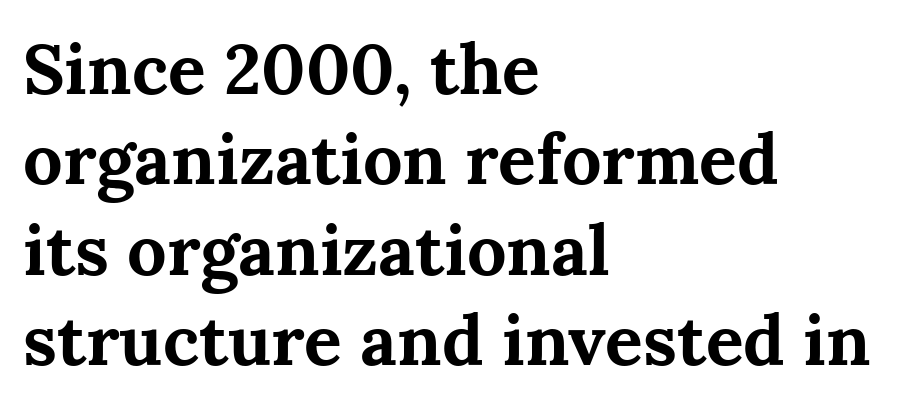
The image shows 70 px bold serif type, upright; set left-aligned, normal line spacing (1.29x), normal letter spacing, not underlined; medium stroke contrast and a medium x-height.
